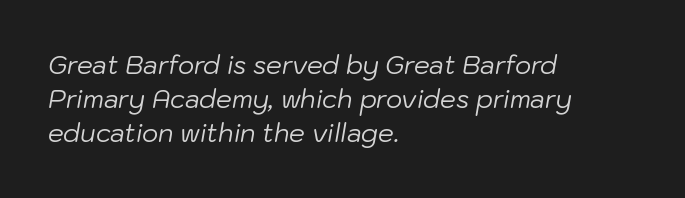
The image shows 25 px text type, italic (leaning right); set left-aligned, normal line spacing (1.37x), normal letter spacing, not underlined.
